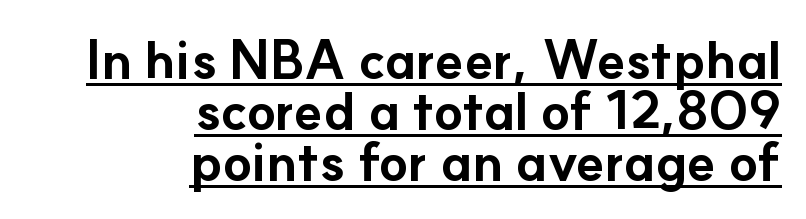
The image shows 53 px bold sans-serif type, upright; set right-aligned, tight line spacing (0.96x), normal letter spacing, underlined; low stroke contrast and a small x-height.
